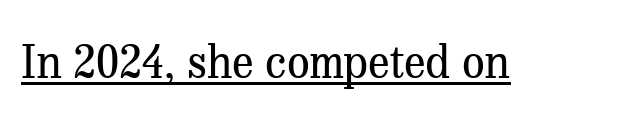
A typographer would call this underscored text. The typeface has the unassuming heft of standard copy or less. A serif font was chosen for this passage. Each letter keeps its own natural width here, so spacing adapts to shape. Short note: letters normally spaced. A roman cut, with each character standing at attention.
